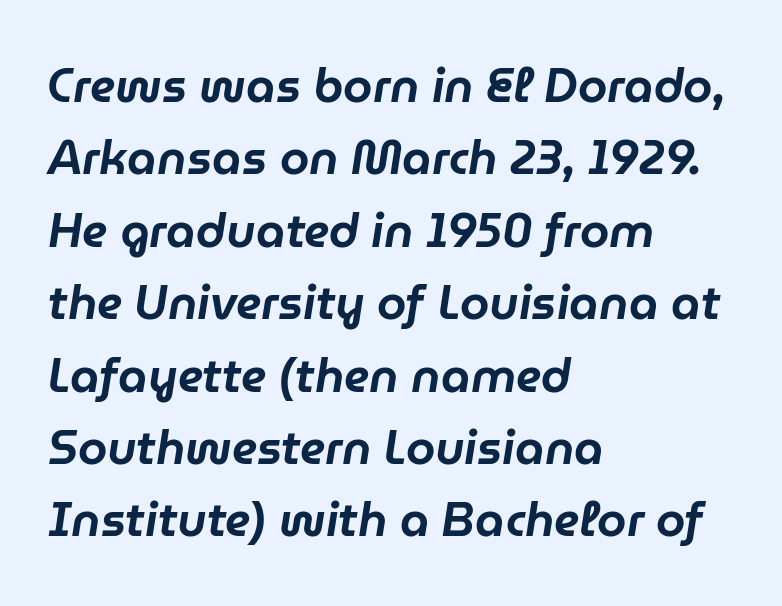
{"italic": "yes", "lean": "right", "slant_degrees": 9, "width": "normal", "stroke_contrast": "low", "x_height": "medium", "monospaced": "no", "underline": "no", "align": "left", "line_spacing": "normal", "line_spacing_ratio": 1.54, "letter_spacing": "normal", "letter_spacing_em": 0.0, "glyph_px": 47}
